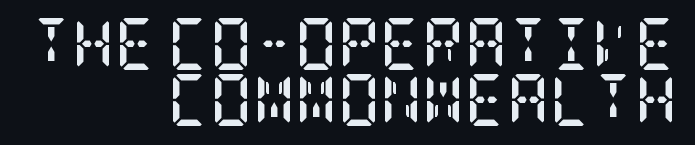
Q: Is the text bold? A: Yes.
Q: Is the text italic (slanted)? A: No, it is upright.
Q: Is the typeface a serif or a sans-serif typeface? A: Serif.
Q: Is the text underlined? A: No.
Q: How is the paragraph aligned? A: Right-aligned.
Q: Is the spacing between letters normal or unusually wide? A: Normal.
Q: Is the spacing between lines tight, normal or loose? A: Tight.
Q: Width (condensed, normal, or wide)? A: Condensed.
Q: Stroke contrast? A: Low.
Q: x-height? A: Large.
